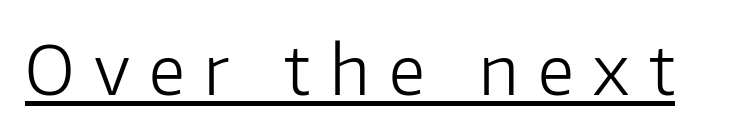
The image shows 67 px light sans-serif type, upright; set unusually wide letter spacing (+0.29 em), underlined; low stroke contrast and a medium x-height.
